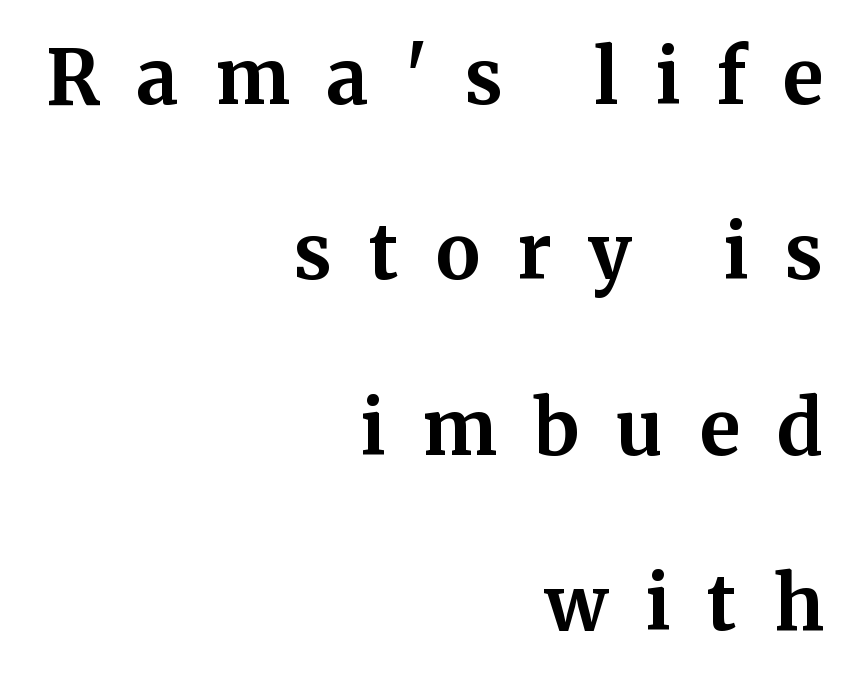
Reading down the block, your eye finds every line finishing at a fixed right position. Each word looks stretched out because of the extra space between its letters. Leading is clearly above the norm, producing a sparse column. Its strokes are broad and dark, the hallmark of bold type. When letters stand straight like this, we call the style roman or upright. Type style note: has serifs.
